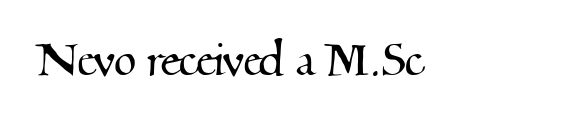
The space beneath each line is pristine and unruled. Nobody touched the tracking dial on this one. Character widths vary here, with narrow letters taking less room than wide ones. A typesetter would label this face a serif.
